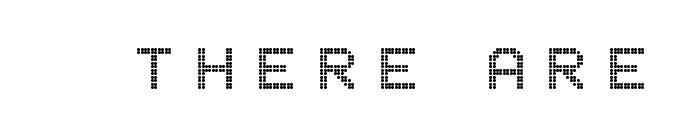
Q: Is the text italic (slanted)? A: No, it is upright.
Q: Is the text underlined? A: No.
Q: Is the spacing between letters normal or unusually wide? A: Unusually wide.
Q: Width (condensed, normal, or wide)? A: Condensed.
Q: x-height? A: Large.
